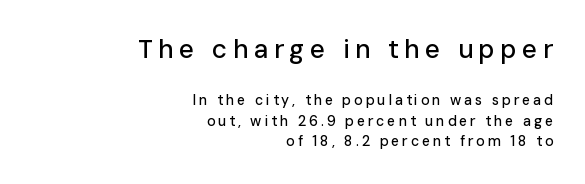
Q: Is the text italic (slanted)? A: No, it is upright.
Q: Is the text underlined? A: No.
Q: How is the paragraph aligned? A: Right-aligned.
Q: Is the spacing between letters normal or unusually wide? A: Unusually wide.
Q: Is the spacing between lines tight, normal or loose? A: Normal.
Q: Which block of text is set in a larger size, the first (top) or the second (bottom)? A: The first (top) one.
